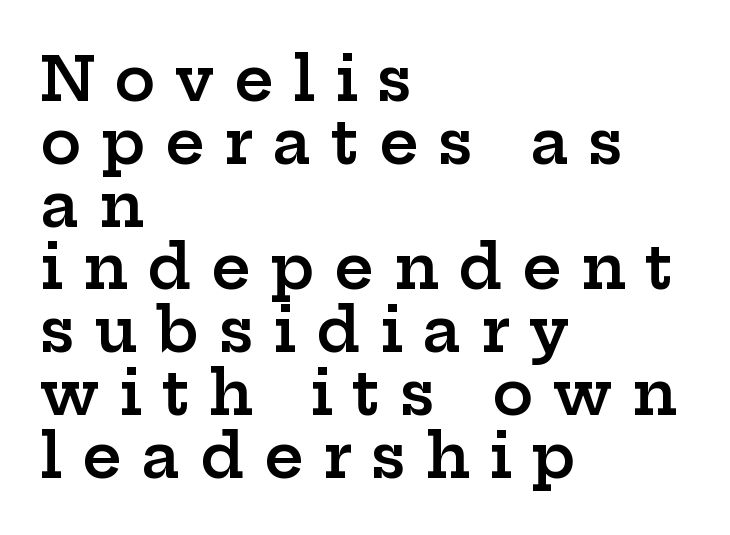
{"serif": "yes", "italic": "no", "bold": "semi", "weight": "semibold", "width": "wide", "stroke_contrast": "low", "x_height": "medium", "monospaced": "no", "underline": "no", "align": "left", "line_spacing": "tight", "line_spacing_ratio": 1.03, "letter_spacing": "wide", "letter_spacing_em": 0.32, "glyph_px": 61}
